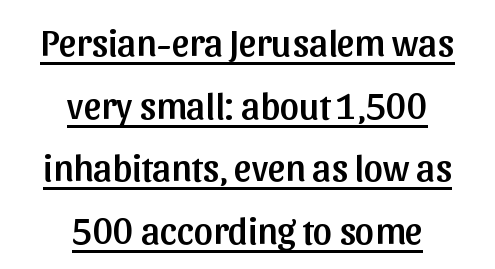
{"serif": "no", "italic": "no", "width": "normal", "stroke_contrast": "low", "x_height": "medium", "monospaced": "no", "underline": "yes", "align": "center", "line_spacing": "normal", "line_spacing_ratio": 1.65, "letter_spacing": "normal", "letter_spacing_em": 0.0, "glyph_px": 38}
